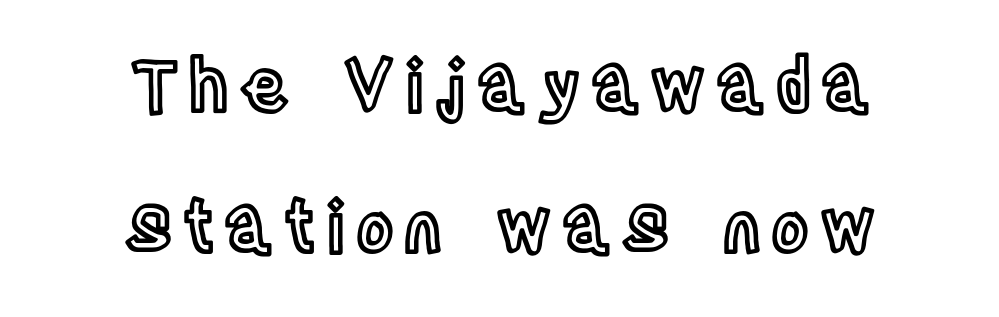
Q: Is the text italic (slanted)? A: No, it is upright.
Q: Is the text underlined? A: No.
Q: How is the paragraph aligned? A: Centered.
Q: Is the spacing between lines tight, normal or loose? A: Loose.
Q: Width (condensed, normal, or wide)? A: Condensed.
Q: x-height? A: Large.
Q: Monospaced? A: No.
